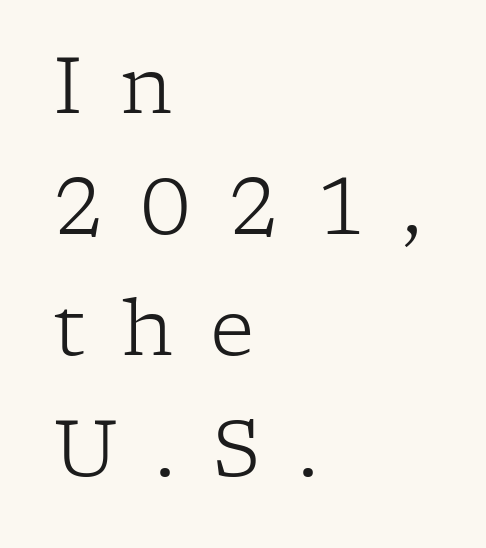
The image shows 78 px light serif type, upright; set left-aligned, normal line spacing (1.55x), unusually wide letter spacing (+0.47 em), not underlined; low stroke contrast and a medium x-height.
